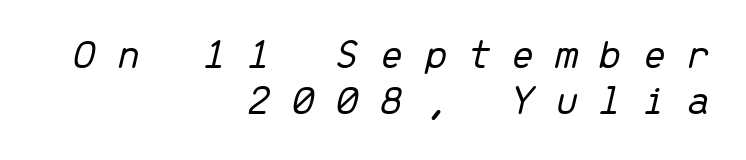
Q: Is the text bold? A: No.
Q: Is the text italic (slanted)? A: Yes, it leans right by about 13 degrees.
Q: Is the text underlined? A: No.
Q: How is the paragraph aligned? A: Right-aligned.
Q: Is the spacing between letters normal or unusually wide? A: Unusually wide.
Q: Is the spacing between lines tight, normal or loose? A: Tight.
Q: Width (condensed, normal, or wide)? A: Normal.
Q: Stroke contrast? A: Low.
Q: x-height? A: Medium.
Q: Monospaced? A: Yes.
